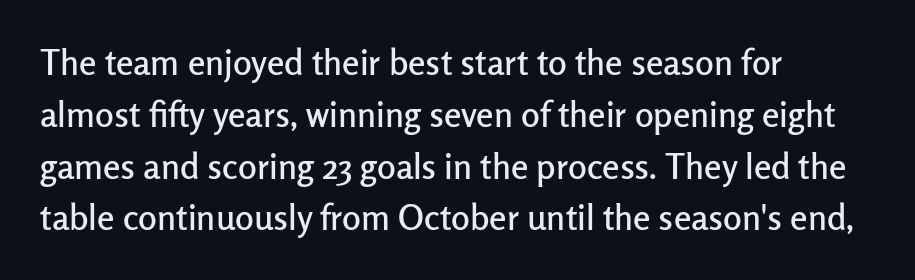
{"serif": "no", "italic": "no", "width": "normal", "stroke_contrast": "low", "x_height": "medium", "monospaced": "no", "underline": "no", "align": "left", "line_spacing": "normal", "line_spacing_ratio": 1.48, "letter_spacing": "normal", "letter_spacing_em": 0.0, "glyph_px": 35}
